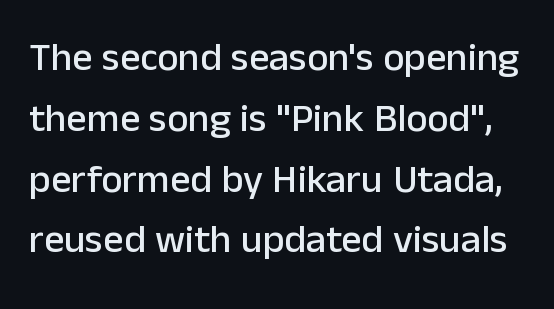
The rendering uses natural spacing where letterforms have individual widths. One glance says typical: line gaps are just what's usual. Underline: absent. The font's upright variant was chosen for this text. Does extra space separate the letters? No, they use regular spacing. Note: no serifs on the glyphs.
